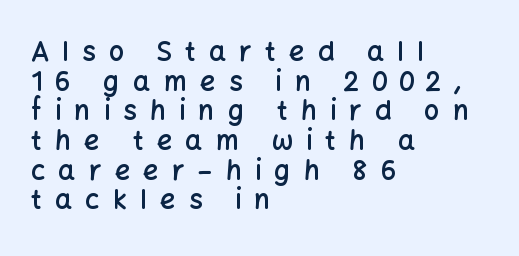
Q: Is the text bold? A: Semi-bold.
Q: Is the text italic (slanted)? A: No, it is upright.
Q: Is the text underlined? A: No.
Q: How is the paragraph aligned? A: Left-aligned.
Q: Is the spacing between letters normal or unusually wide? A: Unusually wide.
Q: Is the spacing between lines tight, normal or loose? A: Tight.
